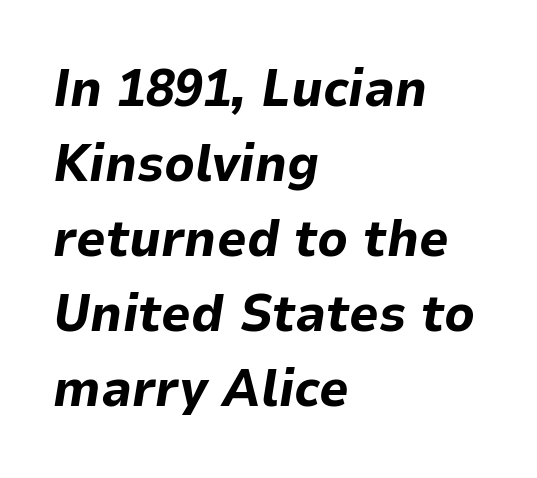
Typeset ragged right — the left edge is the straight one. Each letter keeps its own natural width here, so spacing adapts to shape. Is there much room between lines? A standard amount, neither cramped nor airy. The typography opts for an oblique posture over an upright one. Lines of text with bare space underneath.
